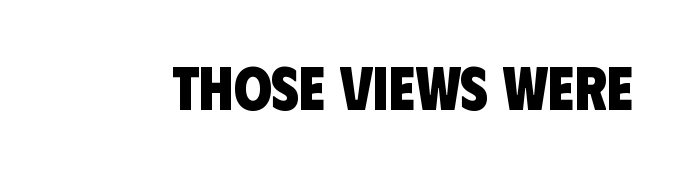
{"serif": "no", "bold": "yes", "weight": "heavy", "width": "condensed", "stroke_contrast": "low", "x_height": "large", "monospaced": "no", "underline": "no", "letter_spacing": "normal", "letter_spacing_em": 0.0, "glyph_px": 61}
